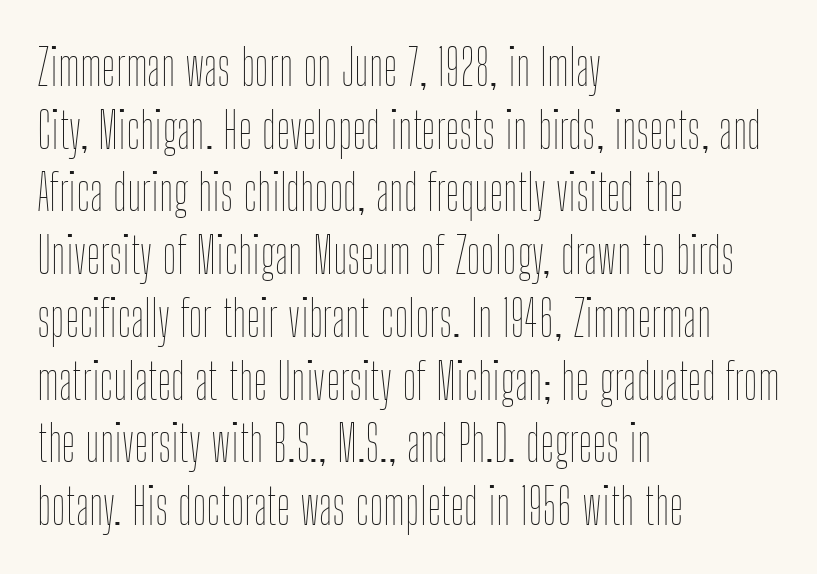
{"italic": "no", "bold": "no", "weight": "thin", "width": "condensed", "stroke_contrast": "low", "x_height": "medium", "monospaced": "no", "underline": "no", "align": "left", "line_spacing": "normal", "line_spacing_ratio": 1.28, "letter_spacing": "normal", "letter_spacing_em": 0.0, "glyph_px": 49}
